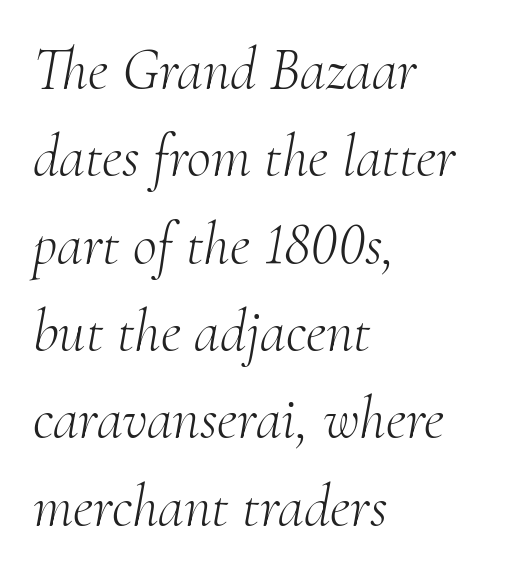
These lines sit exactly where default settings would place them. Each letter's strokes conclude with small projecting serifs. The typeface has the unassuming heft of standard copy or less. In terms of letterspacing, this is plain default setting. The specimen omits any rule beneath the text block's lines. This is oblique type, the kind used for emphasis or titles.
